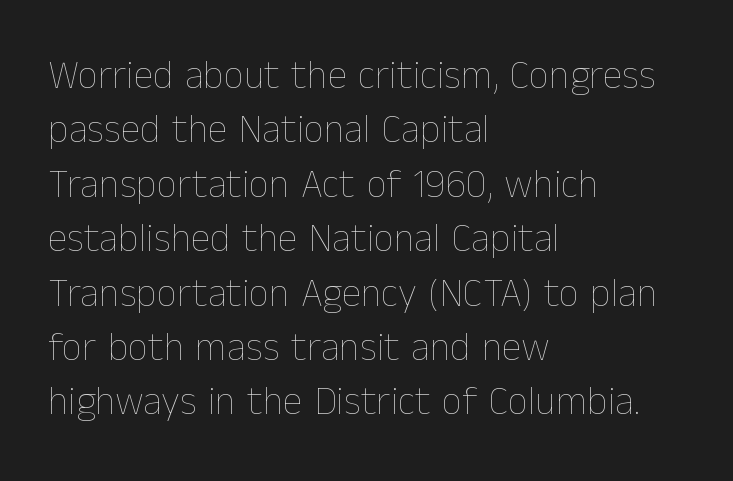
The image shows 40 px thin type, upright; set left-aligned, normal line spacing (1.36x), normal letter spacing, not underlined; low stroke contrast and a medium x-height.
